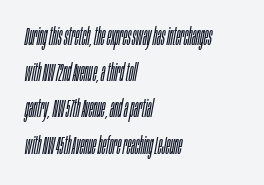
The image shows 25 px text type, italic (leaning right); set left-aligned, normal line spacing (1.45x), normal letter spacing, not underlined.
